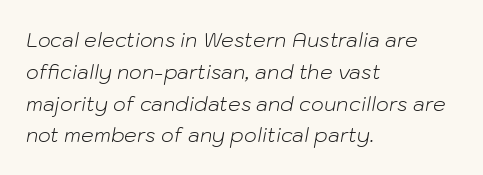
The image shows 20 px text type, italic (leaning right); set left-aligned, normal line spacing (1.59x), normal letter spacing, not underlined.
